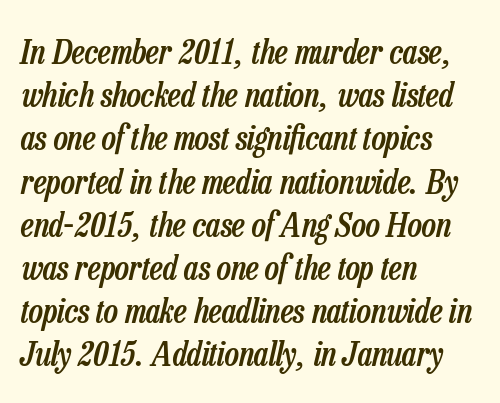
Q: Is the text bold? A: Semi-bold.
Q: Is the text italic (slanted)? A: Yes, it leans right by about 13 degrees.
Q: Is the text underlined? A: No.
Q: How is the paragraph aligned? A: Left-aligned.
Q: Is the spacing between letters normal or unusually wide? A: Normal.
Q: Is the spacing between lines tight, normal or loose? A: Normal.
Q: Width (condensed, normal, or wide)? A: Condensed.
Q: Stroke contrast? A: Low.
Q: x-height? A: Medium.
Q: Monospaced? A: No.
